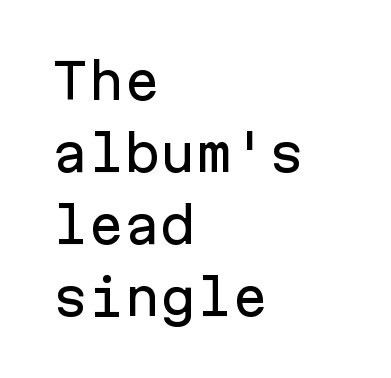
The image shows 48 px sans-serif type, upright, monospaced; set left-aligned, normal line spacing (1.5x), normal letter spacing, not underlined; low stroke contrast and a medium x-height.
